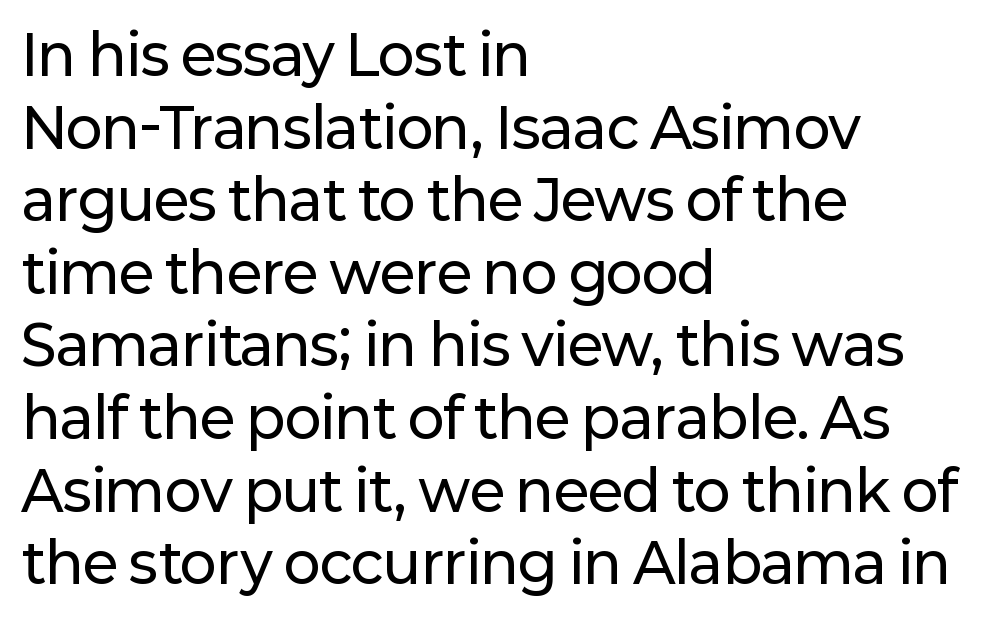
This sample uses an upright cut, with every glyph sitting square on the baseline. In terms of letterform style, serifs are entirely absent. Any mark beneath the type? The region is blank. Interline gaps are of average width in this sample.
